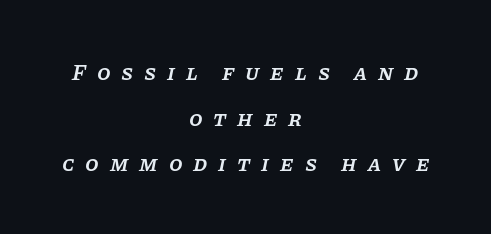
The rendering uses a semibold face; strokes are thickened but not to full bold. The baseline area is clear. The typesetter chose a symmetrical, centered arrangement here. How are the letters spaced? Widely, with obvious added tracking. Notice the wide empty band between every row — that's loose leading. Would a proofreader flag this as italicized? Yes.
